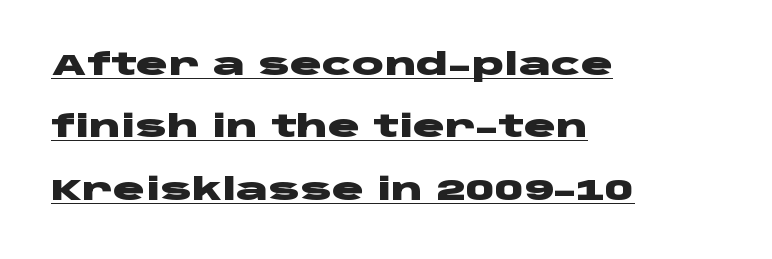
Q: Is the text bold? A: Yes.
Q: Is the text italic (slanted)? A: No, it is upright.
Q: Is the typeface a serif or a sans-serif typeface? A: Sans-serif.
Q: Is the text underlined? A: Yes.
Q: How is the paragraph aligned? A: Left-aligned.
Q: Is the spacing between letters normal or unusually wide? A: Normal.
Q: Is the spacing between lines tight, normal or loose? A: Loose.
Q: Width (condensed, normal, or wide)? A: Wide.
Q: Stroke contrast? A: Low.
Q: x-height? A: Large.
Q: Monospaced? A: No.
